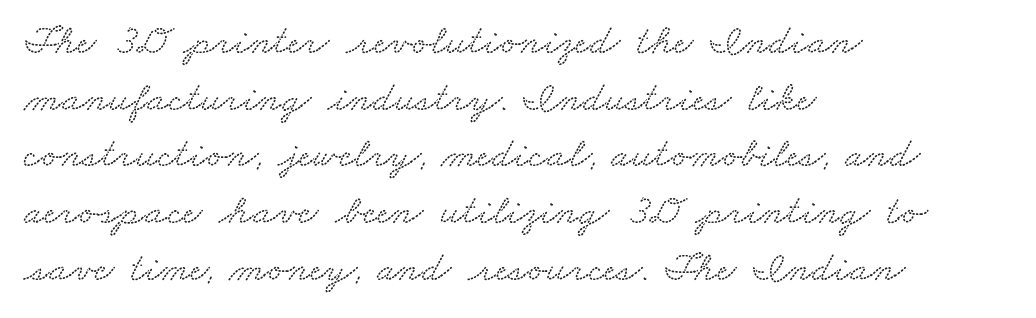
Q: Is the typeface a serif or a sans-serif typeface? A: Serif.
Q: Is the text underlined? A: No.
Q: How is the paragraph aligned? A: Left-aligned.
Q: Is the spacing between letters normal or unusually wide? A: Normal.
Q: Is the spacing between lines tight, normal or loose? A: Normal.
Q: Width (condensed, normal, or wide)? A: Wide.
Q: Stroke contrast? A: Medium.
Q: x-height? A: Small.
Q: Monospaced? A: No.
